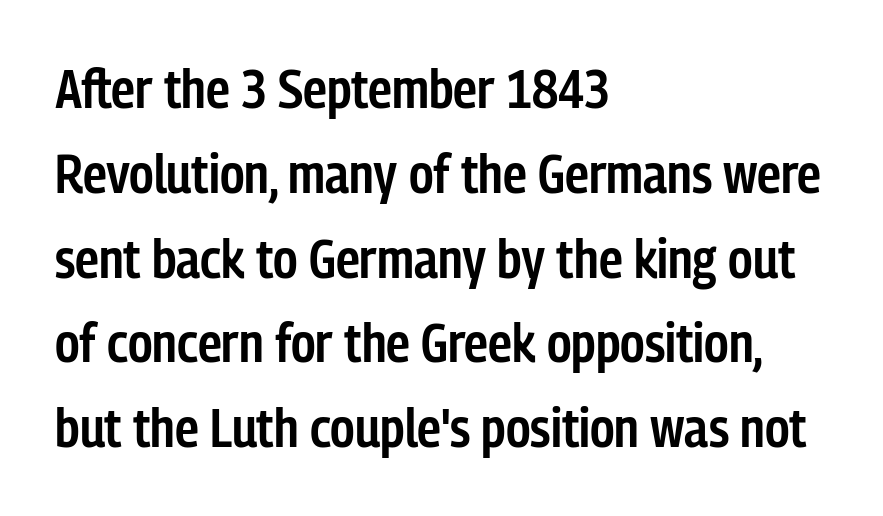
This is the regular roman posture of the typeface. Varying glyph widths throughout — classic text-font behaviour. I'd call this a sans setting — the letters go barefoot. The strip under each line holds only bare page. The paragraph shown leans on its left margin. The tracking reads as untouched default to a designer's eye.
